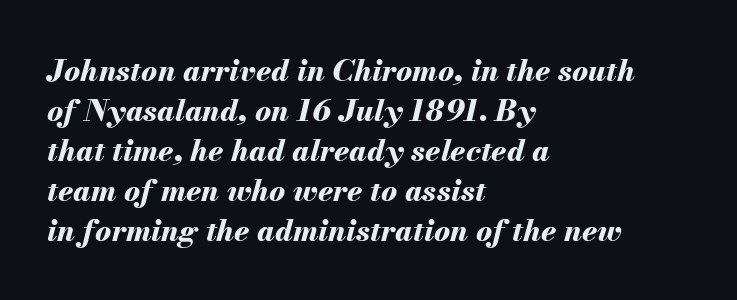
{"italic": "yes", "lean": "right", "slant_degrees": 13, "bold": "yes", "weight": "bold", "width": "normal", "stroke_contrast": "medium", "x_height": "small", "monospaced": "no", "underline": "no", "align": "left", "line_spacing": "normal", "line_spacing_ratio": 1.33, "letter_spacing": "normal", "letter_spacing_em": 0.0, "glyph_px": 30}
